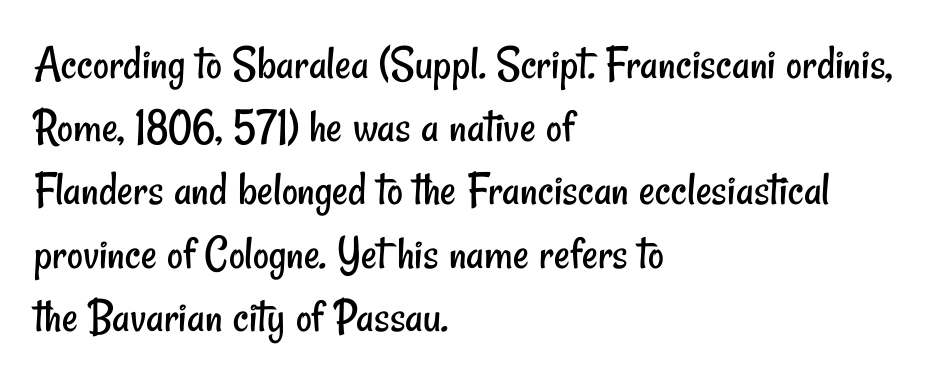
The image shows 49 px regular-weight, condensed sans-serif type; set left-aligned, normal line spacing (1.29x), normal letter spacing, not underlined; low stroke contrast and a small x-height.
